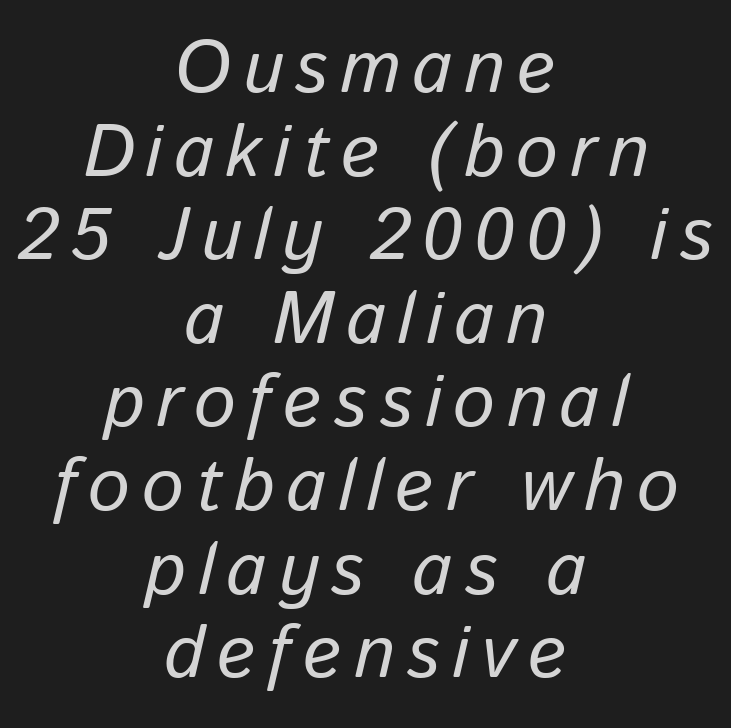
Q: Is the text italic (slanted)? A: Yes, it leans right by about 13 degrees.
Q: Is the text underlined? A: No.
Q: How is the paragraph aligned? A: Centered.
Q: Is the spacing between lines tight, normal or loose? A: Tight.
Q: Width (condensed, normal, or wide)? A: Normal.
Q: Stroke contrast? A: Low.
Q: x-height? A: Medium.
Q: Monospaced? A: No.
